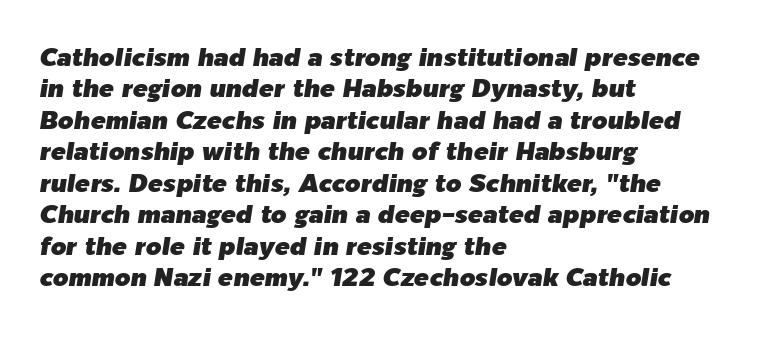
Designer's note — italics engaged. Every row of glyphs begins at an identical x-position on the left. A bare baseline throughout the passage. Summary of vertical rhythm: regular, with standard interline spacing.
